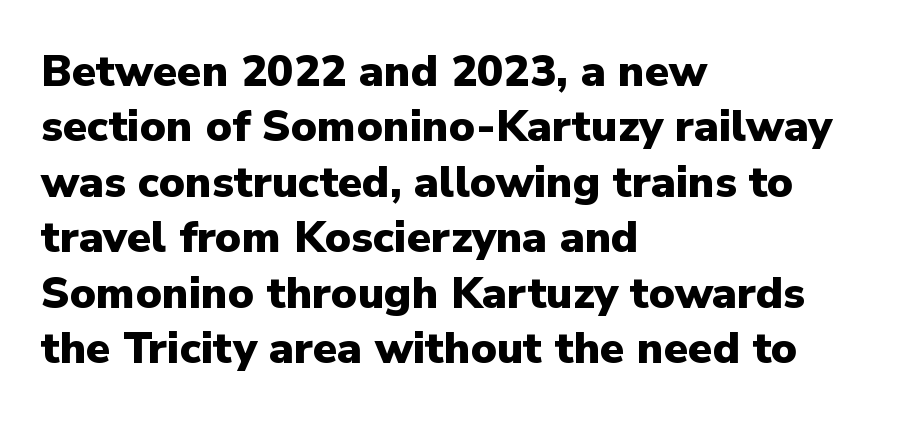
{"serif": "no", "italic": "no", "bold": "yes", "weight": "heavy", "width": "normal", "stroke_contrast": "low", "x_height": "medium", "monospaced": "no", "underline": "no", "align": "left", "line_spacing": "normal", "line_spacing_ratio": 1.26, "letter_spacing": "normal", "letter_spacing_em": 0.0, "glyph_px": 44}
